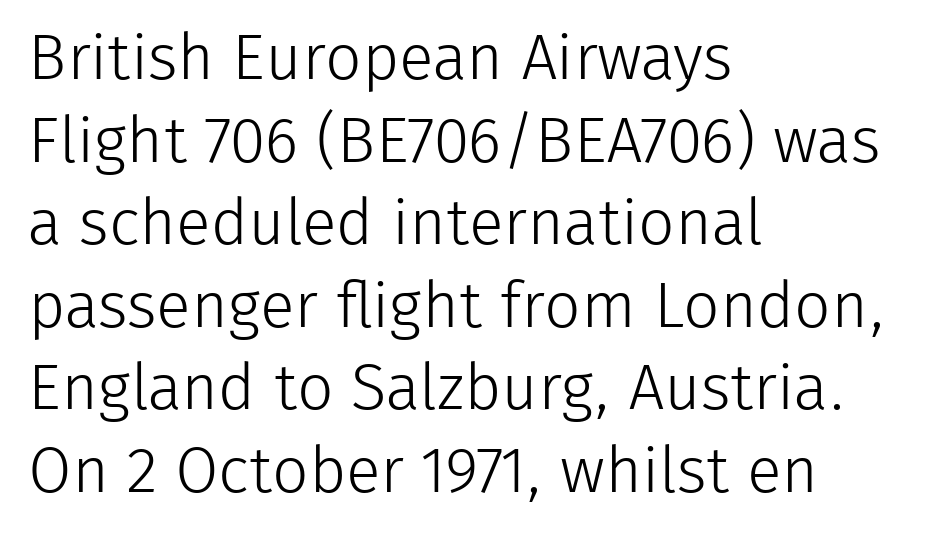
To sum up the face: it is a sans, with no serifs. Honestly, there is no underline to notice here at all. There is no visible air inserted between adjacent glyphs. Line beginnings align vertically; line endings do not. Unbolded letterforms with no extra heft. One glance says typical: line gaps are just what's usual.
